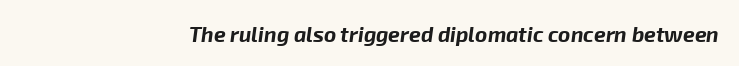
Q: Is the text bold? A: Yes.
Q: Is the text italic (slanted)? A: Yes, it leans right by about 8 degrees.
Q: Is the text underlined? A: No.
Q: Is the spacing between letters normal or unusually wide? A: Normal.
